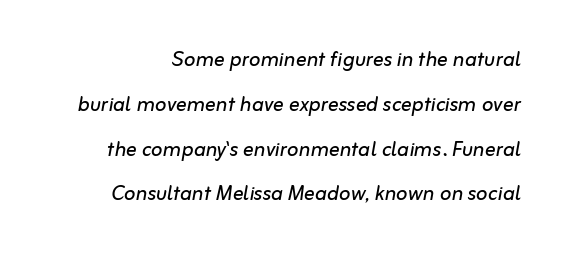
Horizontal bands of white between lines are of average thickness. Slanted lettering throughout. Descenders hang freely into open space. The line texture is even and compact thanks to regular tracking.
